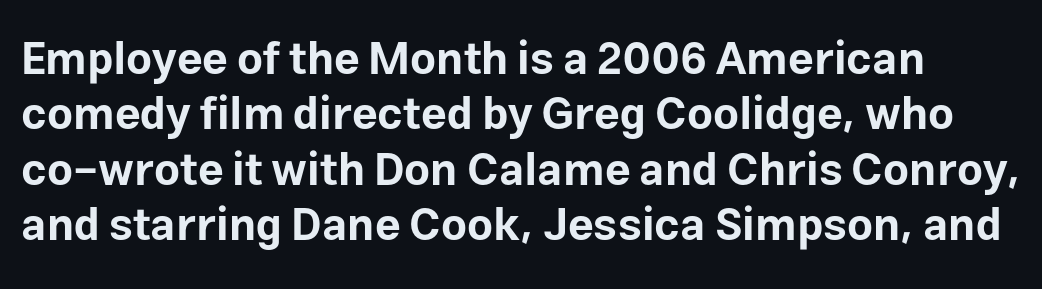
{"serif": "no", "italic": "no", "bold": "yes", "weight": "bold", "width": "normal", "stroke_contrast": "low", "x_height": "medium", "monospaced": "no", "underline": "no", "line_spacing_ratio": 1.23, "letter_spacing": "normal", "letter_spacing_em": 0.0, "glyph_px": 45}
